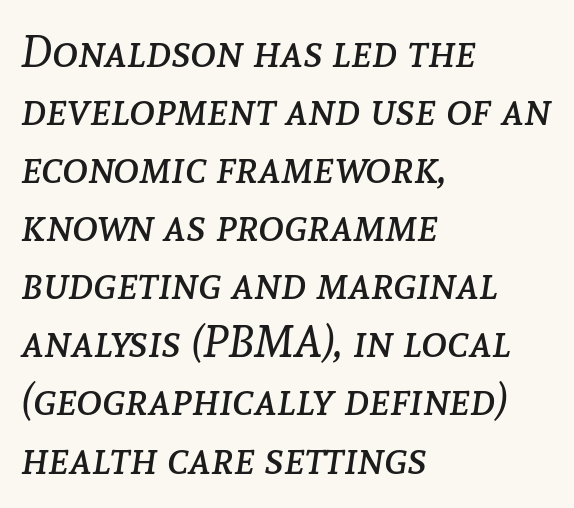
You could not count columns in this text — the font is proportionally spaced. Weight class: somewhere from thin through regular. The ragged edge is on the right, which tells us the setting is flush left. Designer's note — italics engaged. Baseline-to-baseline distance is the conventional proportion of letter height.
